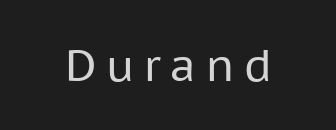
Q: Is the text bold? A: No.
Q: Is the text italic (slanted)? A: No, it is upright.
Q: Is the typeface a serif or a sans-serif typeface? A: Sans-serif.
Q: Is the text underlined? A: No.
Q: Is the spacing between letters normal or unusually wide? A: Unusually wide.
Q: Width (condensed, normal, or wide)? A: Normal.
Q: Stroke contrast? A: Low.
Q: x-height? A: Medium.
Q: Monospaced? A: No.
